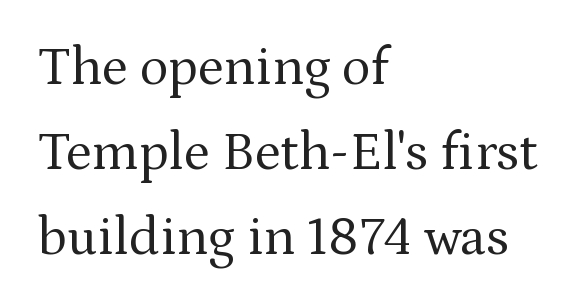
The image shows 54 px regular-weight serif type, upright; set left-aligned, normal line spacing (1.57x), normal letter spacing, not underlined; medium stroke contrast and a medium x-height.
